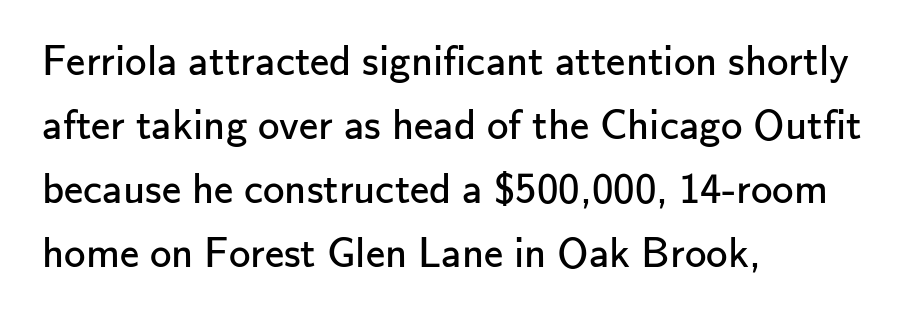
One-word summary of the alignment: left. Tracking here is standard; glyphs follow each other at the usual distance. The axis of the letterforms is exactly vertical. Clear beneath every line of the passage. Unlike a traditional serif, this face leaves its strokes unadorned. The weight tops out at a normal text grade.
